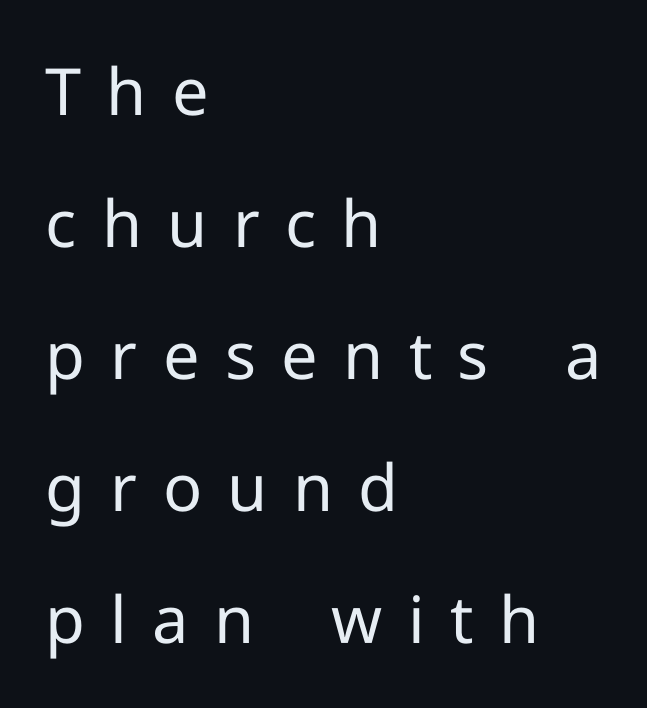
The image shows 65 px regular-weight sans-serif type, upright; set left-aligned, loose line spacing (2.03x), unusually wide letter spacing (+0.39 em), not underlined; low stroke contrast and a medium x-height.
